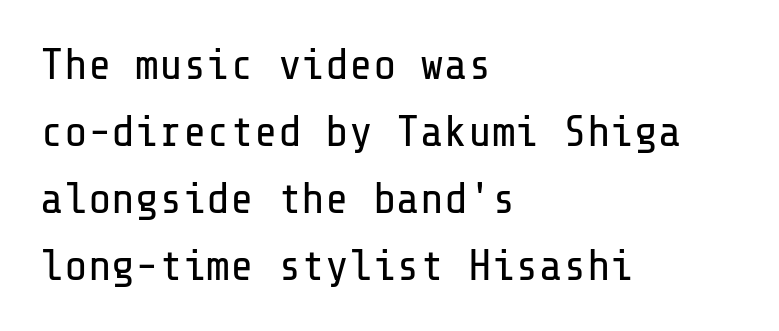
Q: Is the text bold? A: No.
Q: Is the text italic (slanted)? A: No, it is upright.
Q: Is the typeface a serif or a sans-serif typeface? A: Sans-serif.
Q: Is the text underlined? A: No.
Q: How is the paragraph aligned? A: Left-aligned.
Q: Is the spacing between letters normal or unusually wide? A: Normal.
Q: Is the spacing between lines tight, normal or loose? A: Normal.
Q: Width (condensed, normal, or wide)? A: Normal.
Q: Stroke contrast? A: Low.
Q: x-height? A: Medium.
